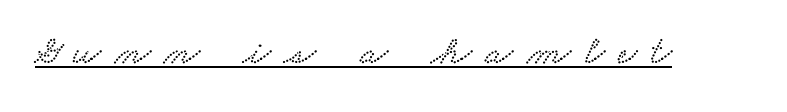
Spacing verdict: proportional, widths tailored to each character. The letters are spread apart with noticeably loose tracking. This is underlined copy, the kind a proofreader might mark for attention. Regarding serifs, this sample has them.
